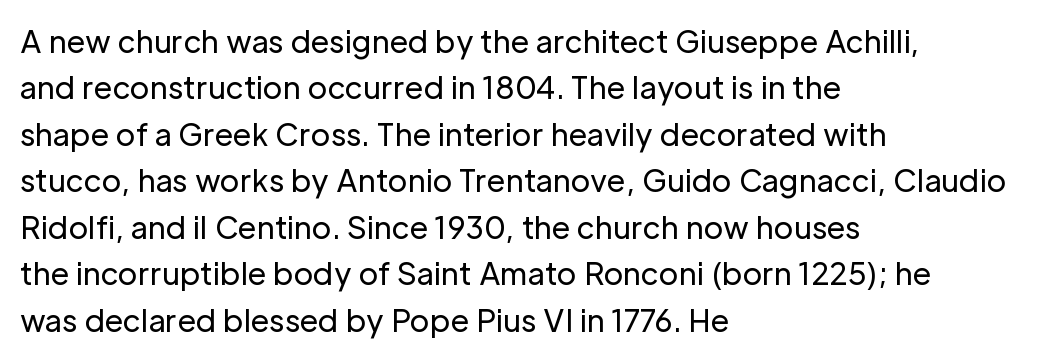
Q: Is the text bold? A: No.
Q: Is the text italic (slanted)? A: No, it is upright.
Q: Is the typeface a serif or a sans-serif typeface? A: Sans-serif.
Q: Is the text underlined? A: No.
Q: How is the paragraph aligned? A: Left-aligned.
Q: Is the spacing between letters normal or unusually wide? A: Normal.
Q: Is the spacing between lines tight, normal or loose? A: Normal.
Q: Width (condensed, normal, or wide)? A: Normal.
Q: Stroke contrast? A: Low.
Q: x-height? A: Medium.
Q: Monospaced? A: No.
